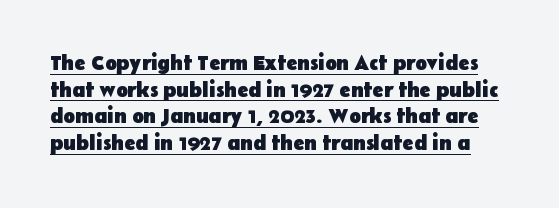
{"italic": "no", "bold": "yes", "underline": "yes", "line_spacing": "normal", "line_spacing_ratio": 1.27, "letter_spacing": "normal", "letter_spacing_em": 0.0, "glyph_px": 21}
